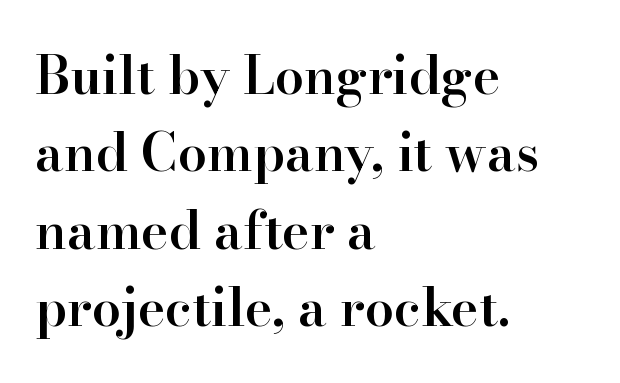
The image shows 52 px semibold serif type, upright; set left-aligned, normal line spacing (1.49x), normal letter spacing, not underlined; high stroke contrast and a small x-height.
